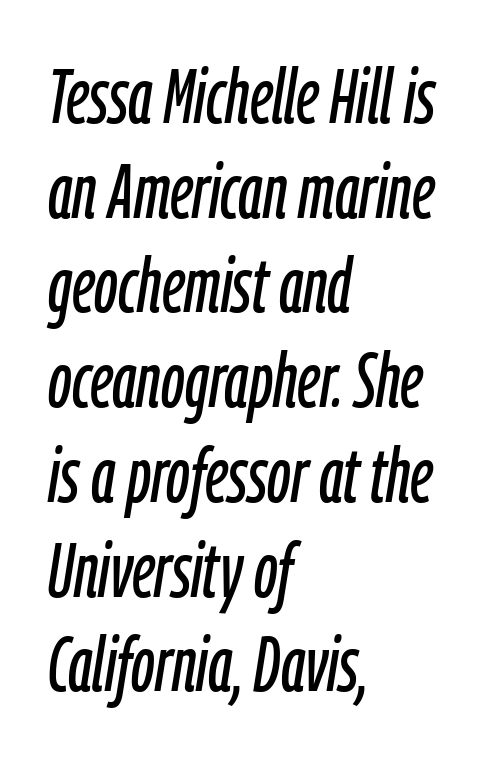
The face used here is proportionally spaced, like ordinary book or web type. Notice how the passage keeps a crisp vertical edge on the left only. Would a proofreader flag this as italicized? Yes. Nobody drew a line under any word here. Nothing unusual about the tracking: characters are spaced as the font intends.
